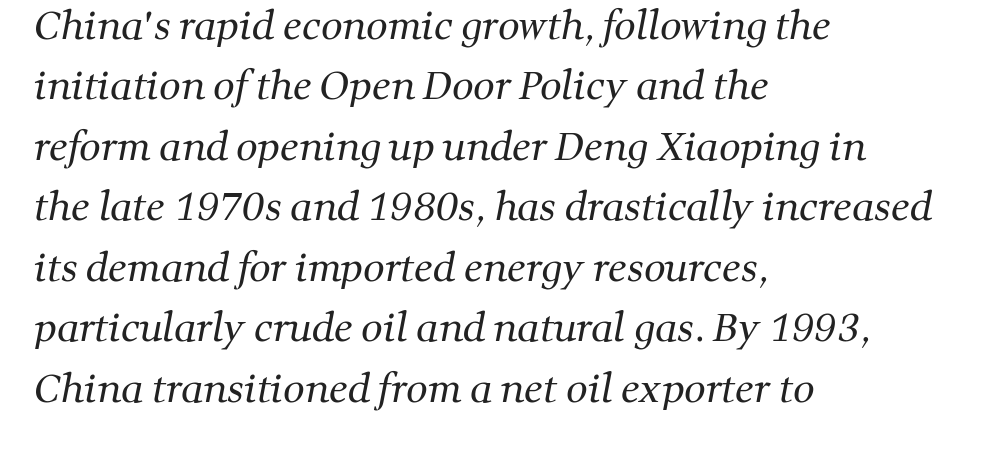
{"serif": "yes", "bold": "no", "weight": "regular", "width": "normal", "stroke_contrast": "medium", "x_height": "medium", "monospaced": "no", "underline": "no", "align": "left", "line_spacing": "normal", "line_spacing_ratio": 1.59, "letter_spacing": "normal", "letter_spacing_em": 0.0, "glyph_px": 38}
